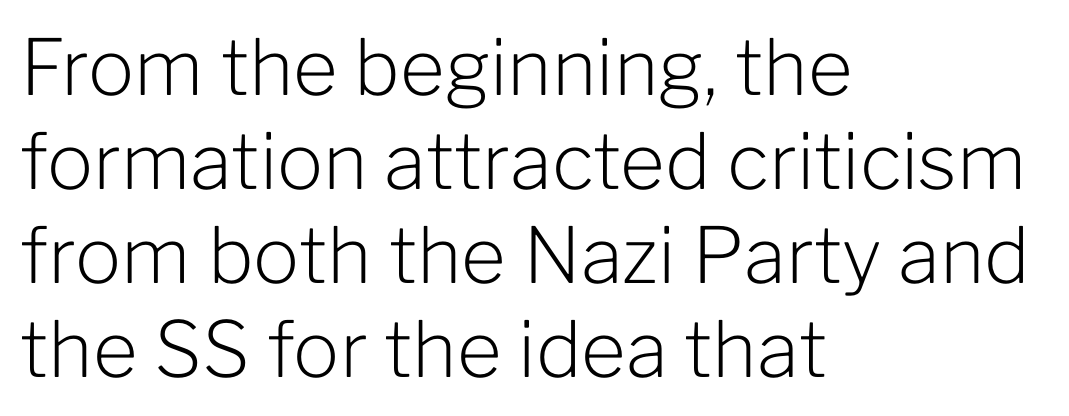
Q: Is the text bold? A: No.
Q: Is the text italic (slanted)? A: No, it is upright.
Q: Is the typeface a serif or a sans-serif typeface? A: Sans-serif.
Q: Is the text underlined? A: No.
Q: How is the paragraph aligned? A: Left-aligned.
Q: Is the spacing between letters normal or unusually wide? A: Normal.
Q: Width (condensed, normal, or wide)? A: Normal.
Q: Stroke contrast? A: Low.
Q: x-height? A: Medium.
Q: Monospaced? A: No.
